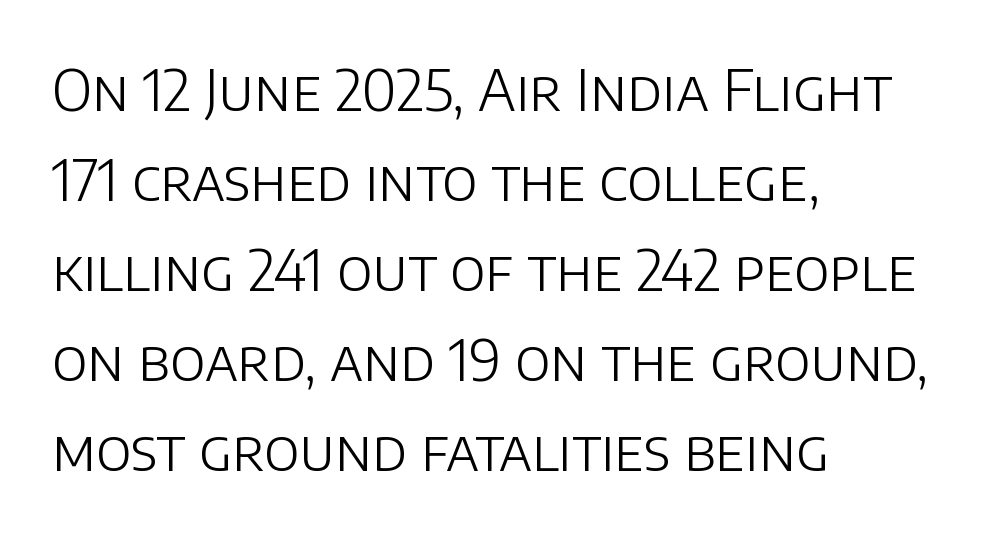
{"serif": "no", "italic": "no", "bold": "no", "weight": "light", "width": "normal", "stroke_contrast": "low", "x_height": "large", "monospaced": "no", "underline": "no", "align": "left", "line_spacing": "normal", "line_spacing_ratio": 1.58, "letter_spacing": "normal", "letter_spacing_em": 0.0, "glyph_px": 57}
